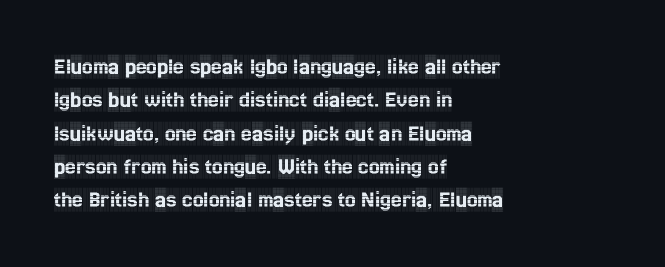
The image shows 24 px text type, upright; set left-aligned, normal line spacing (1.39x), normal letter spacing, not underlined.
